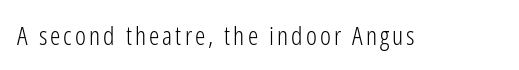
On a weight scale, this lands at 450 or below. The gap between lines stays unmarked. Notice how the stems are strictly vertical — no italics here.
